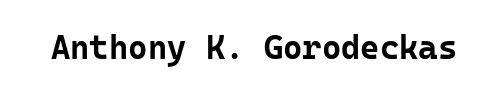
{"serif": "no", "italic": "no", "bold": "yes", "weight": "bold", "width": "normal", "stroke_contrast": "low", "x_height": "medium", "monospaced": "yes", "underline": "no", "letter_spacing": "normal", "letter_spacing_em": 0.0, "glyph_px": 33}
